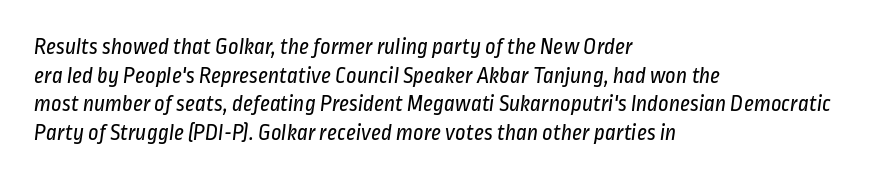
{"bold": "no", "underline": "no", "align": "left", "line_spacing_ratio": 1.24, "letter_spacing": "normal", "letter_spacing_em": 0.0, "glyph_px": 23}
